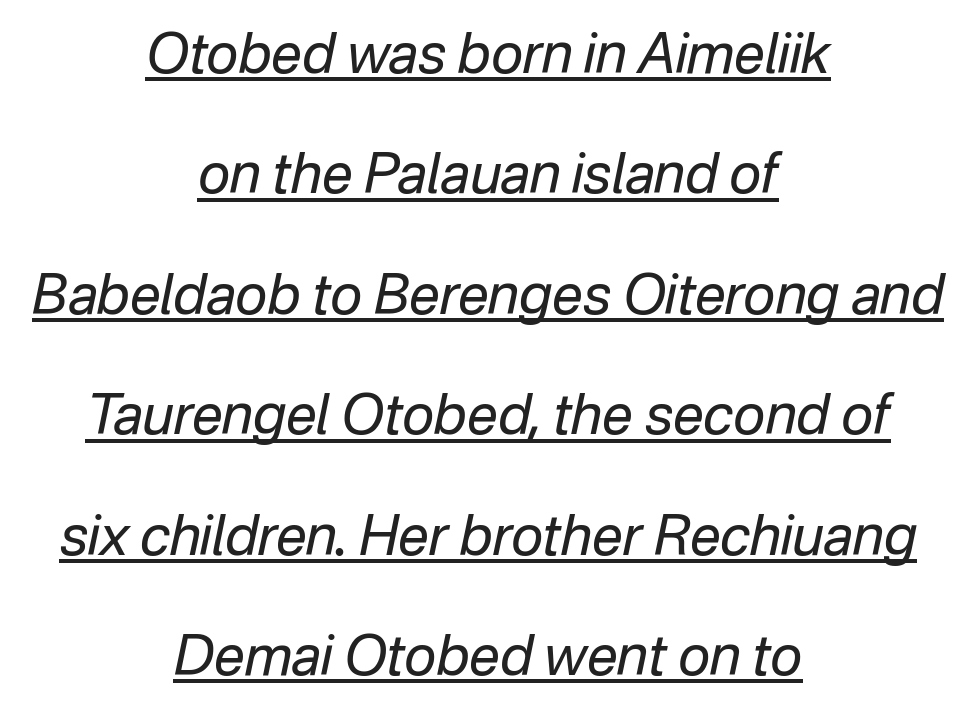
Q: Is the text bold? A: No.
Q: Is the text italic (slanted)? A: Yes, it leans right by about 12 degrees.
Q: Is the text underlined? A: Yes.
Q: How is the paragraph aligned? A: Centered.
Q: Is the spacing between letters normal or unusually wide? A: Normal.
Q: Is the spacing between lines tight, normal or loose? A: Loose.
Q: Width (condensed, normal, or wide)? A: Normal.
Q: Stroke contrast? A: Low.
Q: x-height? A: Medium.
Q: Monospaced? A: No.
